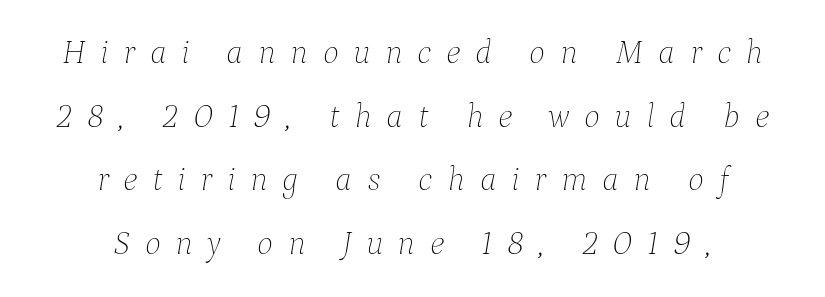
{"italic": "yes", "lean": "right", "slant_degrees": 9, "bold": "no", "weight": "thin", "width": "normal", "stroke_contrast": "low", "x_height": "medium", "monospaced": "no", "underline": "no", "align": "center", "line_spacing_ratio": 1.87, "letter_spacing": "wide", "letter_spacing_em": 0.43, "glyph_px": 34}
